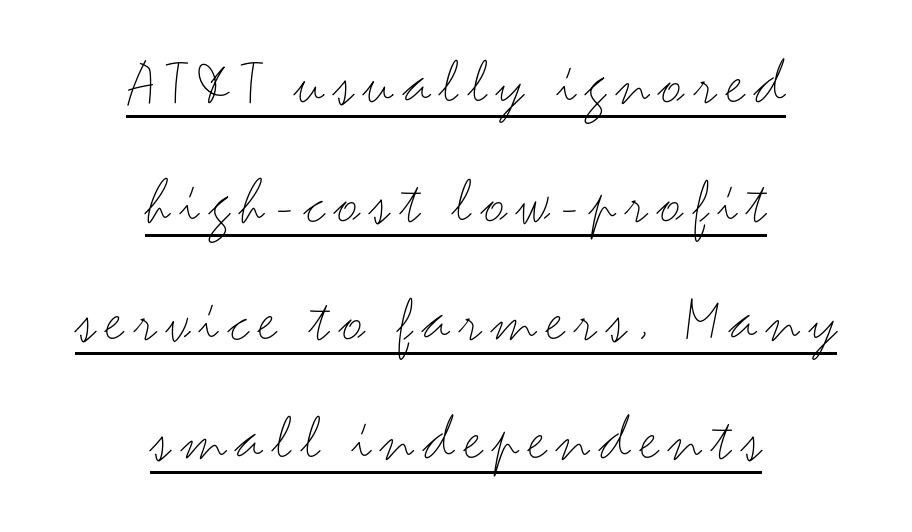
The image shows 67 px light, wide sans-serif type; set centered, line spacing 1.77x, underlined; medium stroke contrast and a small x-height.
